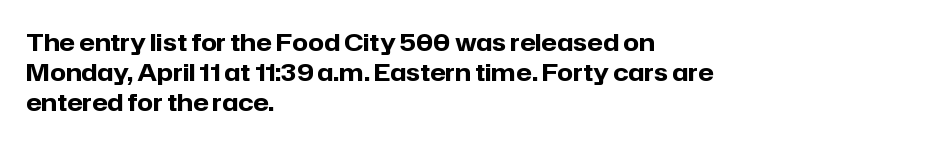
Designer's note — italics off, roman on. Clear beneath every line of the passage. Set as a true bold cut, around the 700 mark. How would I describe the line gaps? Plain and ordinary.
